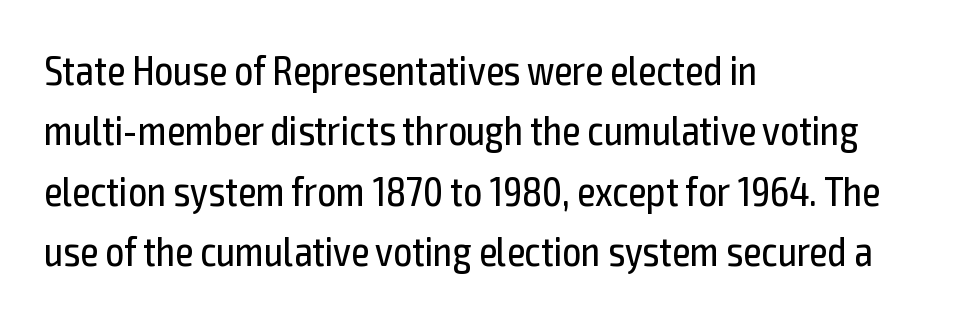
A typesetter would call this proportional, since set widths differ per character. Each row of text sits above clean, open space. The rag falls on the right side of this text block. Nope, not italic — everything's standing straight.
